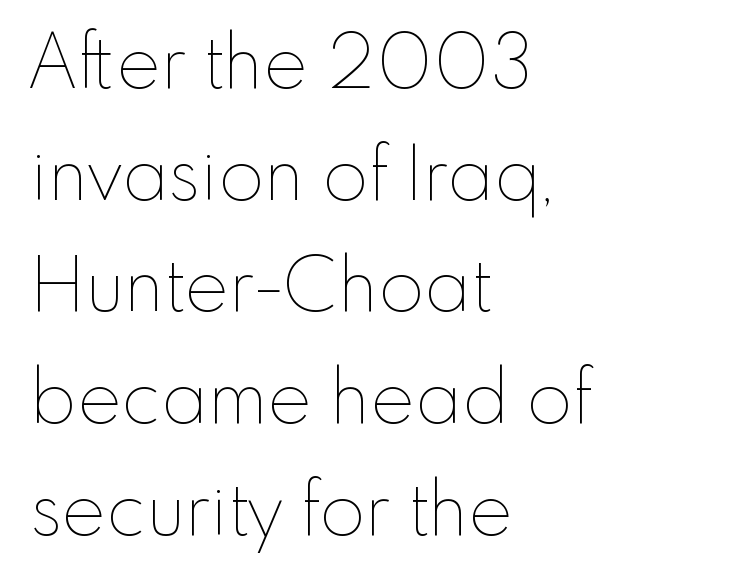
Q: Is the text bold? A: No.
Q: Is the text italic (slanted)? A: No, it is upright.
Q: Is the text underlined? A: No.
Q: How is the paragraph aligned? A: Left-aligned.
Q: Is the spacing between letters normal or unusually wide? A: Normal.
Q: Is the spacing between lines tight, normal or loose? A: Normal.
Q: Width (condensed, normal, or wide)? A: Normal.
Q: Stroke contrast? A: Low.
Q: x-height? A: Small.
Q: Monospaced? A: No.
